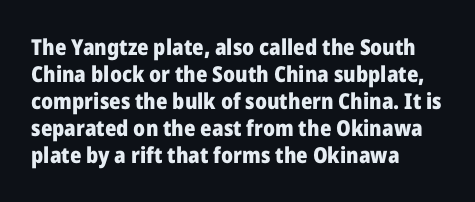
Q: Is the text bold? A: Yes.
Q: Is the text italic (slanted)? A: No, it is upright.
Q: Is the text underlined? A: No.
Q: How is the paragraph aligned? A: Left-aligned.
Q: Is the spacing between letters normal or unusually wide? A: Normal.
